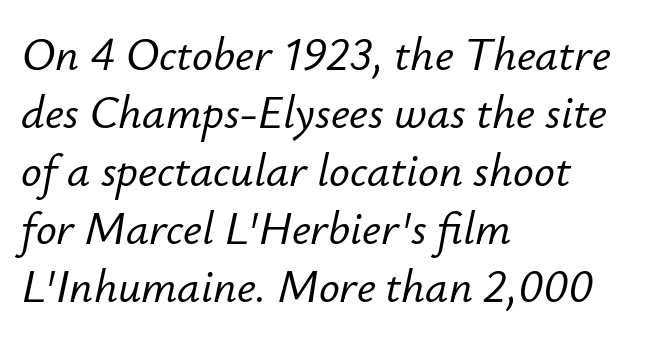
Bare-footed words on every line. Spacing verdict: proportional, widths tailored to each character. Posture: slanted. The designer left line spacing at the default. Caption: multi-line text, flush left, ragged right. The letterforms sit shoulder to shoulder at normal distance.
